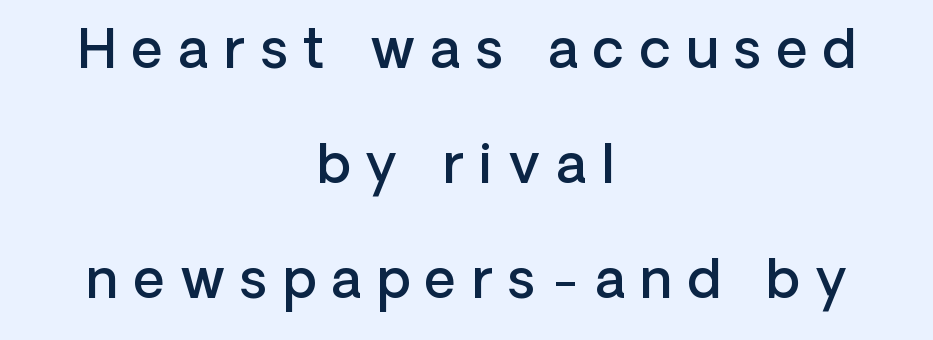
The paragraph shown floats in the horizontal middle. When letters stand straight like this, we call the style roman or upright. The passage shown is typed in a proportional face where columns would drift. Examine the stroke ends and you'll find no serifs.
